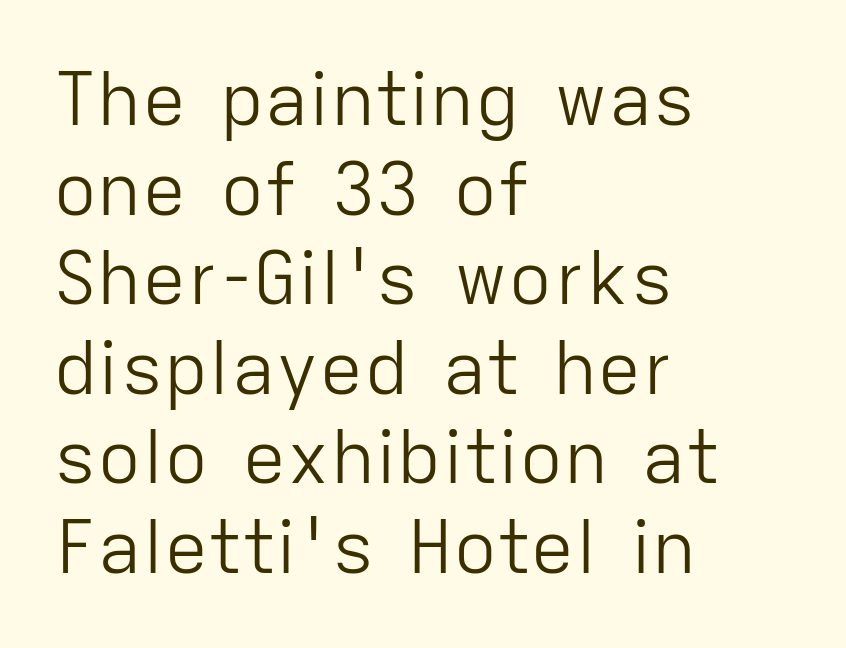
Q: Is the text bold? A: No.
Q: Is the text italic (slanted)? A: No, it is upright.
Q: Is the typeface a serif or a sans-serif typeface? A: Sans-serif.
Q: Is the text underlined? A: No.
Q: How is the paragraph aligned? A: Left-aligned.
Q: Is the spacing between letters normal or unusually wide? A: Normal.
Q: Width (condensed, normal, or wide)? A: Normal.
Q: Stroke contrast? A: Low.
Q: x-height? A: Medium.
Q: Monospaced? A: No.
